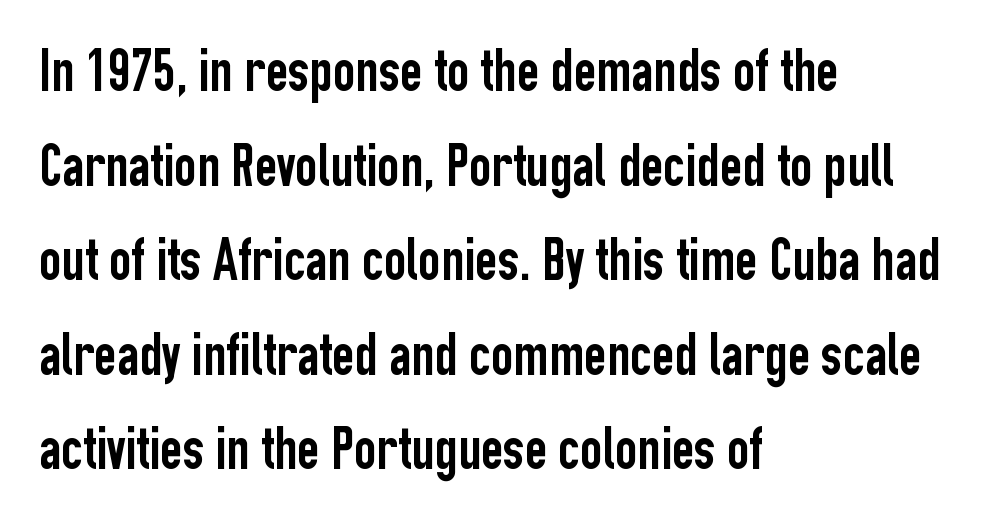
Nope, not italic — everything's standing straight. The compositor pushed each line to the left boundary. Students, observe: this is what conventionally led text looks like. The strip under each line holds only bare page. In terms of letterform style, serifs are entirely absent.
